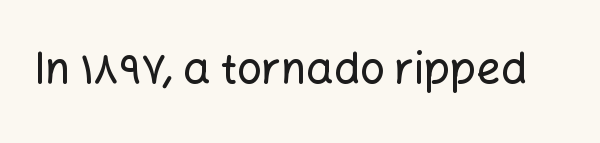
The image shows 43 px sans-serif type, upright; set normal letter spacing, not underlined; low stroke contrast and a medium x-height.
